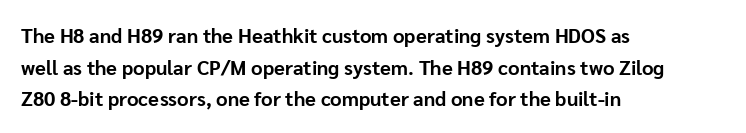
{"italic": "no", "bold": "yes", "underline": "no", "align": "left", "line_spacing": "normal", "line_spacing_ratio": 1.58, "letter_spacing": "normal", "letter_spacing_em": 0.0, "glyph_px": 20}
